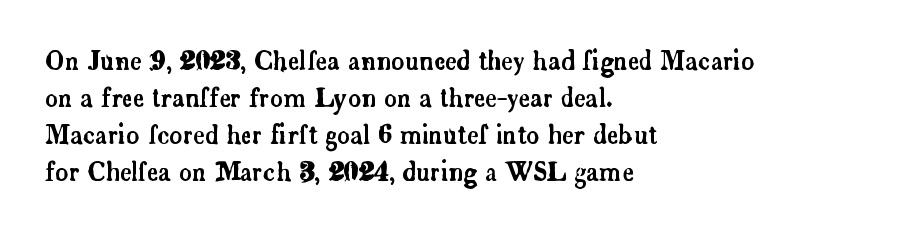
The image shows 25 px text type, upright; set left-aligned, normal line spacing (1.48x), normal letter spacing, not underlined.
